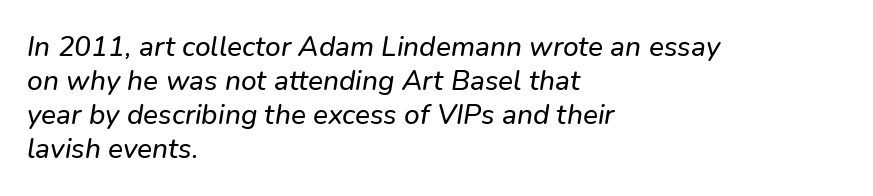
Q: Is the typeface a serif or a sans-serif typeface? A: Sans-serif.
Q: Is the text underlined? A: No.
Q: How is the paragraph aligned? A: Left-aligned.
Q: Is the spacing between letters normal or unusually wide? A: Normal.
Q: Width (condensed, normal, or wide)? A: Normal.
Q: Stroke contrast? A: Low.
Q: x-height? A: Medium.
Q: Monospaced? A: No.
